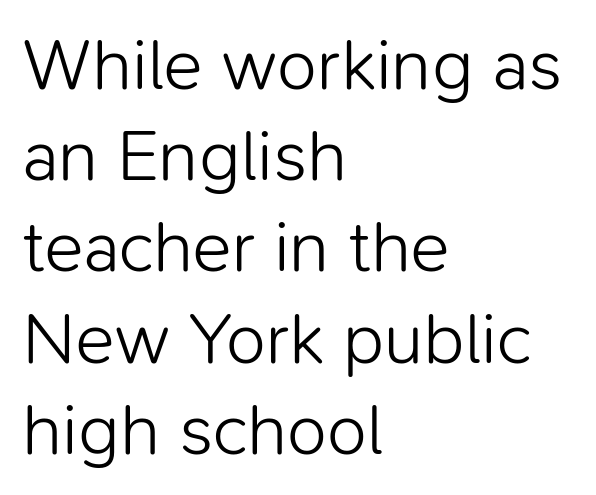
The image shows 73 px light sans-serif type, upright; set left-aligned, normal line spacing (1.25x), normal letter spacing, not underlined; low stroke contrast and a medium x-height.
